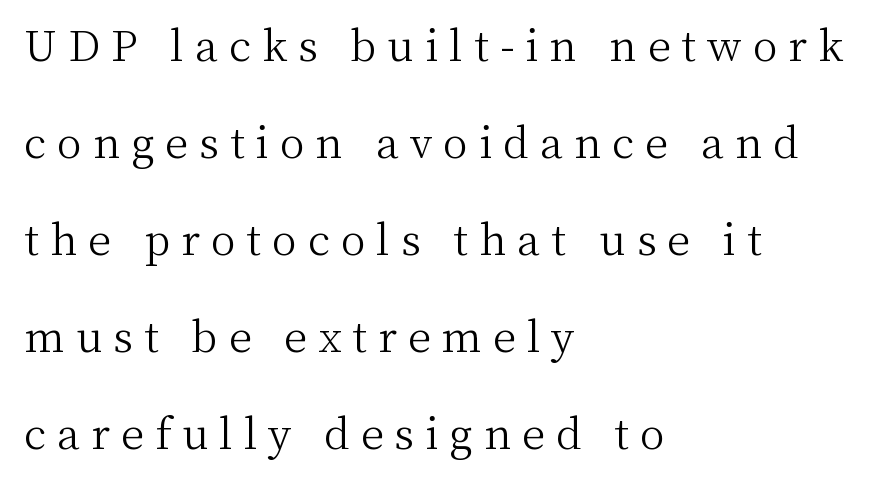
{"serif": "yes", "italic": "no", "bold": "no", "weight": "light", "width": "normal", "stroke_contrast": "medium", "x_height": "medium", "monospaced": "no", "underline": "no", "align": "left", "line_spacing": "loose", "line_spacing_ratio": 2.31, "letter_spacing": "wide", "letter_spacing_em": 0.26, "glyph_px": 42}
